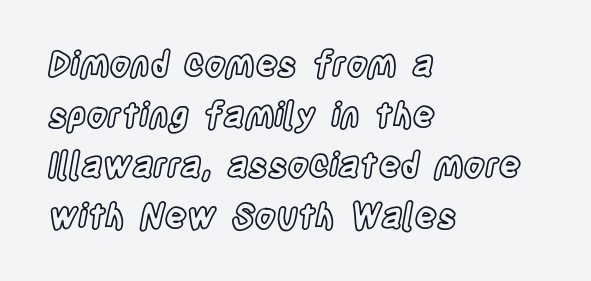
Q: Is the text italic (slanted)? A: Yes.
Q: Is the text underlined? A: No.
Q: How is the paragraph aligned? A: Left-aligned.
Q: Is the spacing between letters normal or unusually wide? A: Normal.
Q: Is the spacing between lines tight, normal or loose? A: Normal.
Q: Width (condensed, normal, or wide)? A: Condensed.
Q: x-height? A: Large.
Q: Monospaced? A: No.
